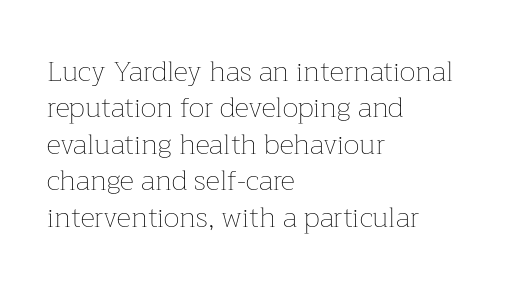
Caption: face not bold, strokes unweighted. What's the leading like? Ordinary, nothing unusual. Anything drawn beneath the words? Only blank space. Short note: letters normally spaced. The face used here is proportionally spaced, like ordinary book or web type. The paragraph shown leans on its left margin.
